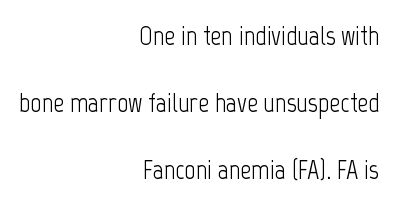
The image shows 27 px text type, upright; set right-aligned, loose line spacing (2.49x), normal letter spacing, not underlined.
